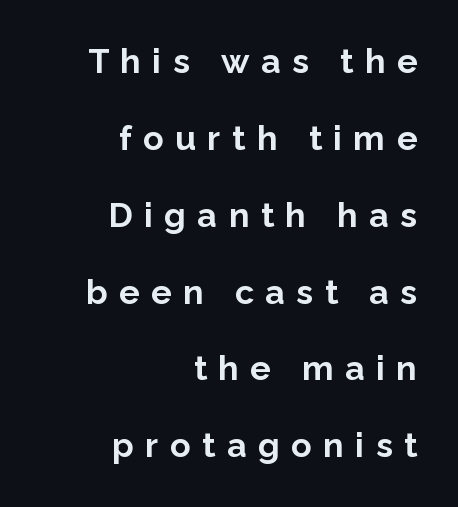
The image shows 34 px bold sans-serif type, upright; set right-aligned, loose line spacing (2.26x), unusually wide letter spacing (+0.34 em), not underlined; low stroke contrast and a medium x-height.
